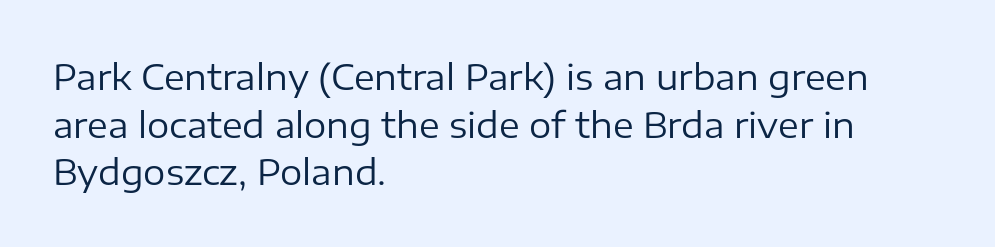
Q: Is the text bold? A: No.
Q: Is the text italic (slanted)? A: No, it is upright.
Q: Is the typeface a serif or a sans-serif typeface? A: Sans-serif.
Q: Is the text underlined? A: No.
Q: How is the paragraph aligned? A: Left-aligned.
Q: Is the spacing between letters normal or unusually wide? A: Normal.
Q: Is the spacing between lines tight, normal or loose? A: Normal.
Q: Width (condensed, normal, or wide)? A: Normal.
Q: Stroke contrast? A: Low.
Q: x-height? A: Medium.
Q: Monospaced? A: No.
